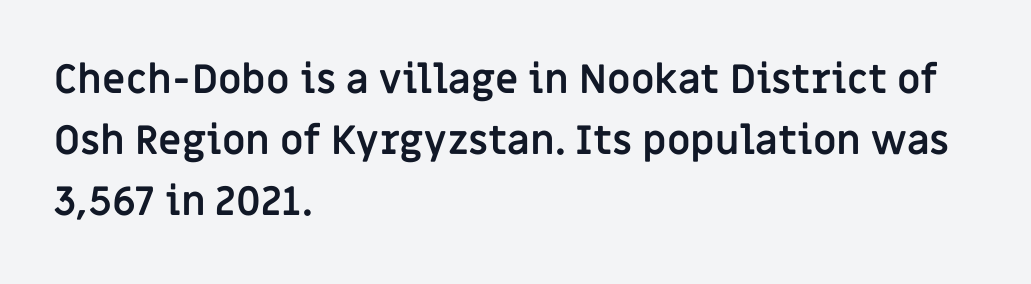
{"serif": "no", "italic": "no", "bold": "yes", "weight": "semibold", "width": "normal", "stroke_contrast": "low", "x_height": "large", "monospaced": "no", "underline": "no", "align": "left", "line_spacing": "normal", "line_spacing_ratio": 1.53, "letter_spacing": "normal", "letter_spacing_em": 0.0, "glyph_px": 40}
